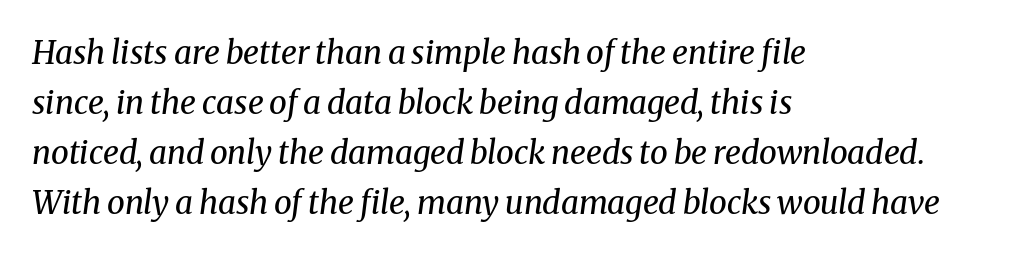
{"serif": "yes", "italic": "yes", "lean": "right", "slant_degrees": 8, "bold": "no", "weight": "regular", "width": "normal", "stroke_contrast": "medium", "x_height": "medium", "monospaced": "no", "underline": "no", "align": "left", "line_spacing": "normal", "line_spacing_ratio": 1.56, "letter_spacing": "normal", "letter_spacing_em": 0.0, "glyph_px": 32}
